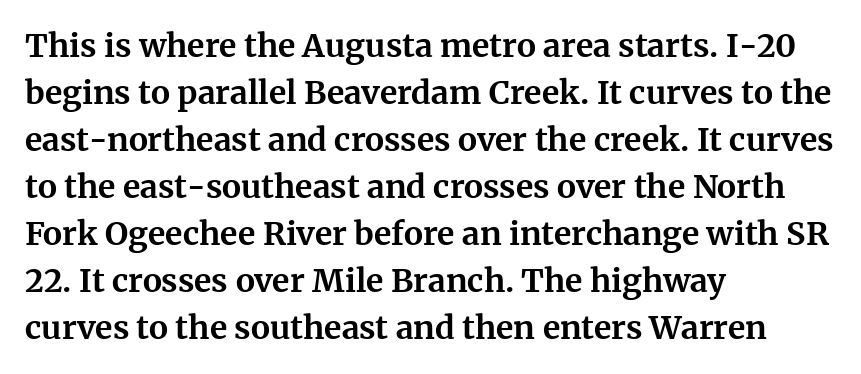
Spacing verdict: proportional, widths tailored to each character. What kind of face is this? One with serifs. This rendering leaves character spacing at its baseline value. Lines of text with bare space underneath. Do the letters lean? They stand straight.
